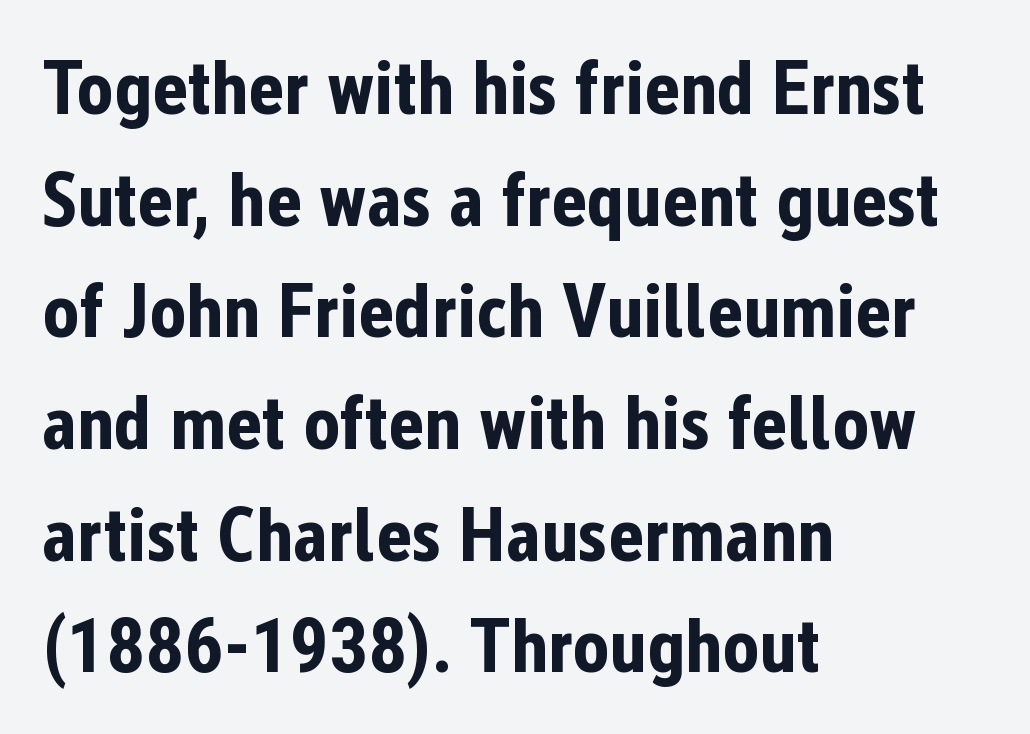
Decoration check: the copy has no underline. Vertical spacing — default. These lines keep a tight, regular rhythm from letter to letter. A typesetter would mark this as roman, not italic.
